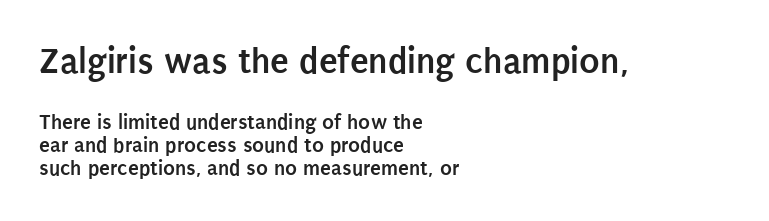
{"serif": "no", "italic": "no", "bold": "yes", "weight": "semibold", "width": "condensed", "stroke_contrast": "low", "x_height": "large", "monospaced": "no", "underline": "no", "align": "left", "line_spacing": "tight", "line_spacing_ratio": 1.05, "letter_spacing": "normal", "letter_spacing_em": 0.0, "larger_block": "first", "size_ratio": 1.73, "glyph_px": 38}
